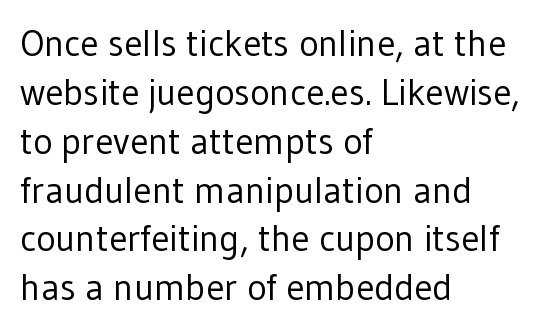
{"serif": "no", "italic": "no", "bold": "no", "weight": "regular", "width": "normal", "stroke_contrast": "low", "x_height": "medium", "monospaced": "no", "underline": "no", "align": "left", "line_spacing": "normal", "line_spacing_ratio": 1.32, "letter_spacing": "normal", "letter_spacing_em": 0.0, "glyph_px": 37}
